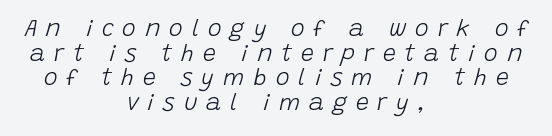
The image shows 23 px text type, italic (leaning right); set centered, tight line spacing (1.07x), unusually wide letter spacing (+0.39 em), not underlined.
